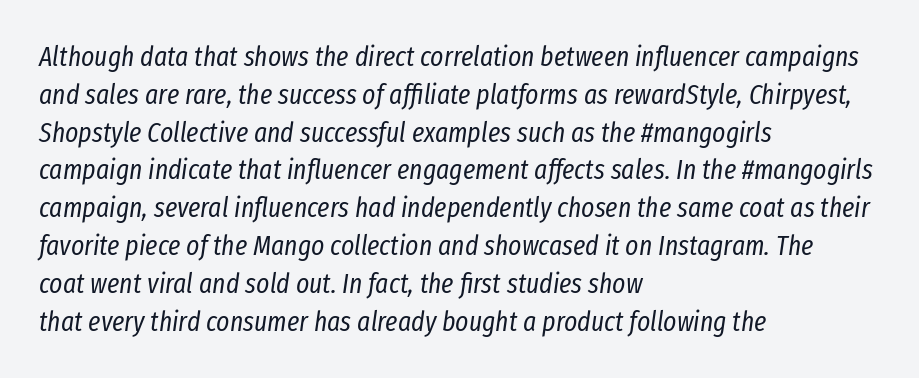
{"italic": "yes", "lean": "right", "slant_degrees": 8, "bold": "no", "weight": "regular", "width": "condensed", "stroke_contrast": "low", "x_height": "medium", "monospaced": "no", "underline": "no", "align": "left", "line_spacing": "normal", "line_spacing_ratio": 1.35, "letter_spacing": "normal", "letter_spacing_em": 0.0, "glyph_px": 28}
